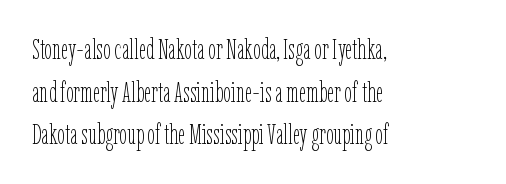
This is roman type, the default non-slanted kind. Line starts are locked; line ends wander. Check under the words: just untouched page. Tracking value appears to be zero — textbook default spacing.
